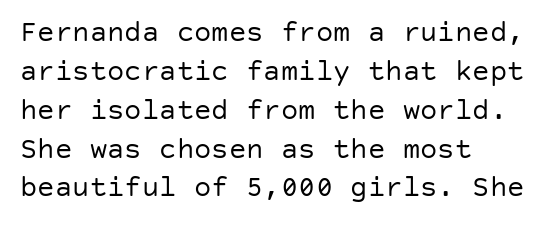
Q: Is the text bold? A: No.
Q: Is the text italic (slanted)? A: No, it is upright.
Q: Is the typeface a serif or a sans-serif typeface? A: Sans-serif.
Q: Is the text underlined? A: No.
Q: How is the paragraph aligned? A: Left-aligned.
Q: Is the spacing between letters normal or unusually wide? A: Normal.
Q: Is the spacing between lines tight, normal or loose? A: Normal.
Q: Width (condensed, normal, or wide)? A: Normal.
Q: Stroke contrast? A: Low.
Q: x-height? A: Large.
